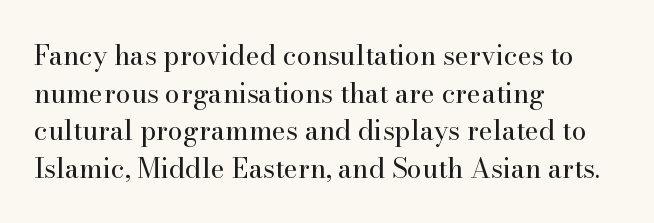
Q: Is the text bold? A: No.
Q: Is the text italic (slanted)? A: No, it is upright.
Q: Is the text underlined? A: No.
Q: How is the paragraph aligned? A: Left-aligned.
Q: Is the spacing between letters normal or unusually wide? A: Normal.
Q: Is the spacing between lines tight, normal or loose? A: Normal.
